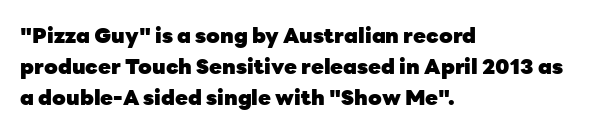
Posture: vertical. A classic flush-left, rag-right setting is used for this passage. Horizontal bands of white between lines are of average thickness. Each word holds together tightly as a unit, with standard inter-letter gaps. The font is running at its bold setting.
